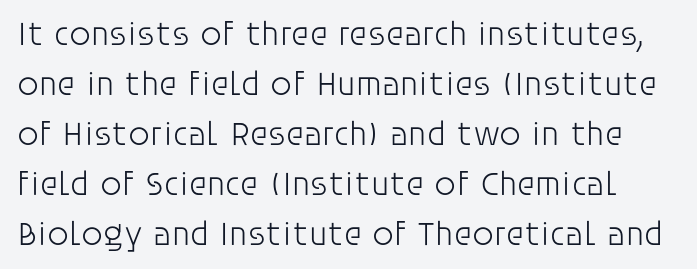
Are there feet on the stems? There aren't — it's a sans. There is no visible air inserted between adjacent glyphs. The letterforms sit at book weight or below. Descender tails drop into unmarked territory.
